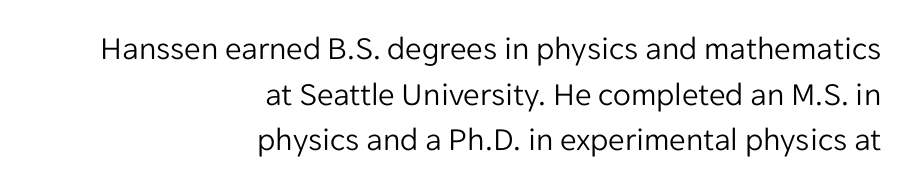
The image shows 33 px light sans-serif type, upright; set right-aligned, normal line spacing (1.38x), normal letter spacing, not underlined; low stroke contrast and a medium x-height.
